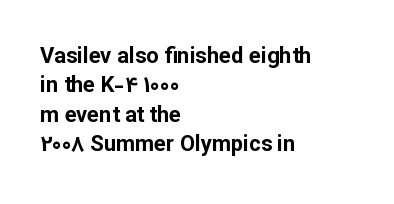
The vertical gap from one line to the next is medium. The rendering uses a bold face; every stroke is thick and dark. When letters stand straight like this, we call the style roman or upright. A typesetter would call this zero additional tracking.
